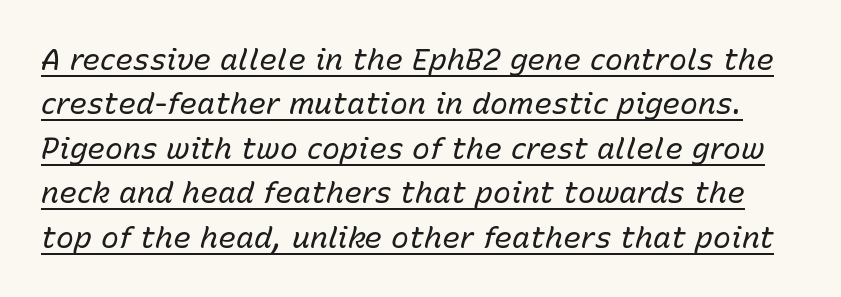
Each word holds together tightly as a unit, with standard inter-letter gaps. Yep, that's italic — everything's leaning. This reads as an unemphasized weight, regular at the heaviest. Does a line run under the words? Yes, clearly. Quick note: interline space is typical.
